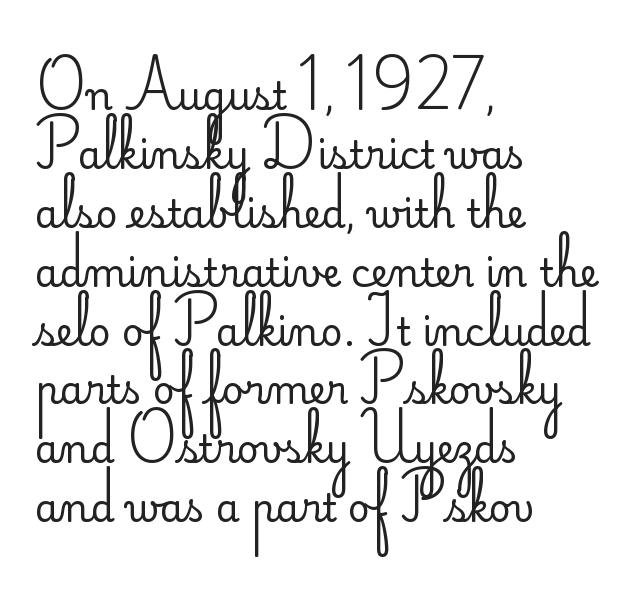
Observe the absence of serifs on each vertical stroke in this sample. Upright lettering throughout. Character widths vary here, with narrow letters taking less room than wide ones. The face used here is rendered with its standard letterfit.
